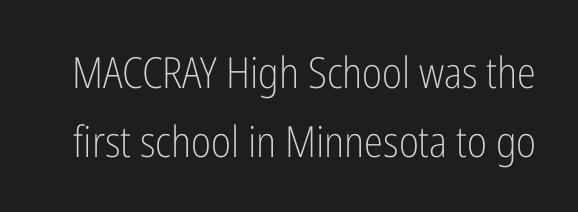
Reading down the column, the eye jumps a familiar distance to each next line. Nothing heavy about these letters — not bold at all. The font's upright variant was chosen for this text. Each row of text sits above clean, open space.
